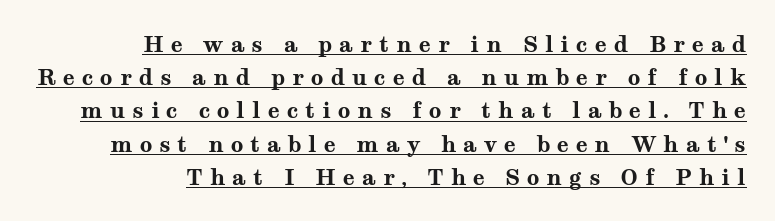
{"italic": "no", "bold": "yes", "underline": "yes", "align": "right", "line_spacing": "normal", "line_spacing_ratio": 1.51, "letter_spacing": "wide", "letter_spacing_em": 0.32, "glyph_px": 22}
